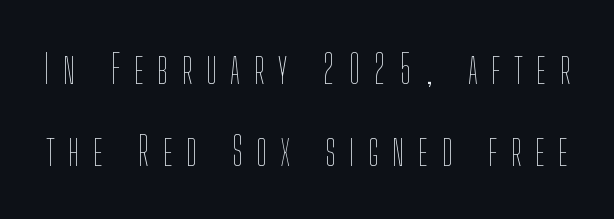
Note the varied advance widths — an 'i' is clearly narrower than an 'm'. The axis of the letterforms is exactly vertical. Lines of text with bare space underneath. A typesetter would call this heavily tracked-out type.
